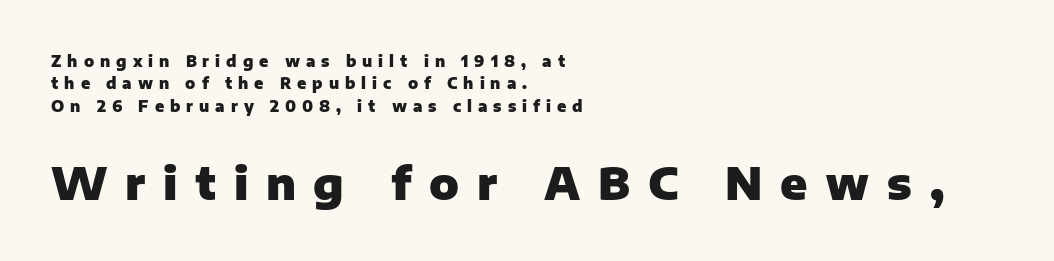
The image shows 44 px heavy sans-serif type, upright; set left-aligned, normal line spacing (1.5x), unusually wide letter spacing (+0.4 em), not underlined; the second (bottom) block is 2.93x larger; low stroke contrast and a medium x-height.
